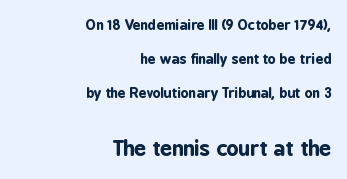
{"italic": "no", "bold": "yes", "underline": "no", "align": "right", "line_spacing": "loose", "line_spacing_ratio": 2.44, "letter_spacing": "normal", "letter_spacing_em": 0.0, "larger_block": "second", "size_ratio": 1.5, "glyph_px": 21}
